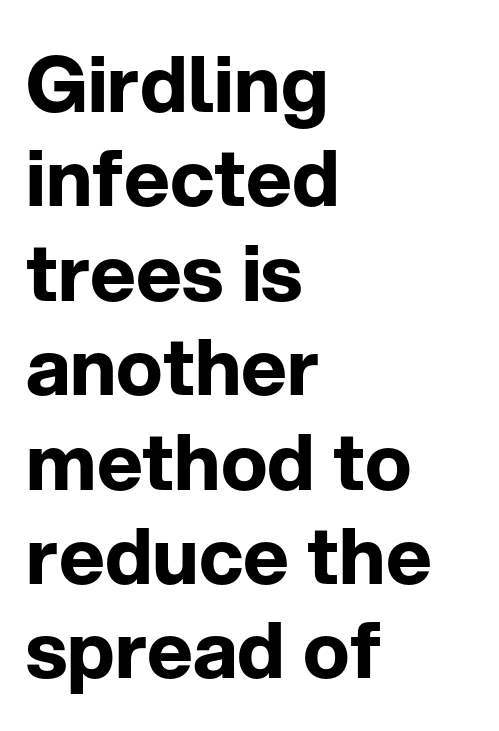
The letters stand straight up with perfectly vertical stems. These lines are rendered in a variable-pitch font. Reading down the block, your eye returns to a fixed left position each line. Lines of text with bare space underneath.
